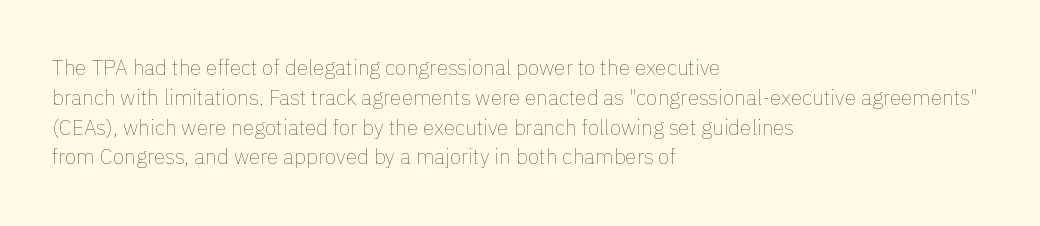
{"italic": "no", "bold": "no", "underline": "no", "align": "left", "line_spacing": "normal", "line_spacing_ratio": 1.42, "letter_spacing": "normal", "letter_spacing_em": 0.0, "glyph_px": 21}
